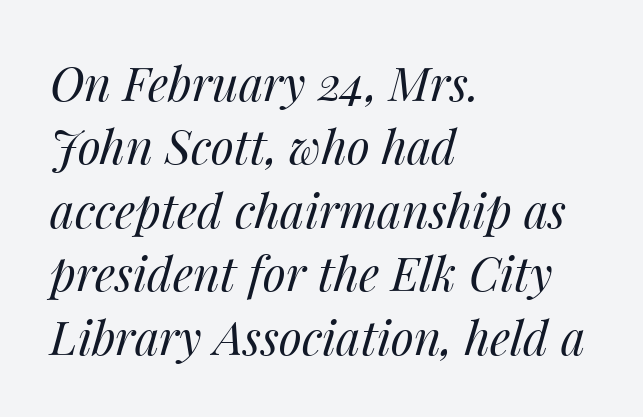
{"italic": "yes", "lean": "right", "slant_degrees": 14, "bold": "no", "weight": "regular", "width": "normal", "stroke_contrast": "medium", "x_height": "medium", "monospaced": "no", "underline": "no", "align": "left", "line_spacing": "normal", "line_spacing_ratio": 1.35, "letter_spacing": "normal", "letter_spacing_em": 0.0, "glyph_px": 47}
